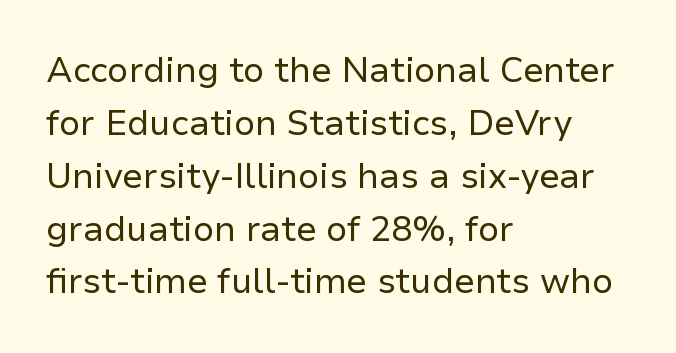
Q: Is the text bold? A: No.
Q: Is the text italic (slanted)? A: No, it is upright.
Q: Is the typeface a serif or a sans-serif typeface? A: Sans-serif.
Q: Is the text underlined? A: No.
Q: How is the paragraph aligned? A: Left-aligned.
Q: Is the spacing between letters normal or unusually wide? A: Normal.
Q: Is the spacing between lines tight, normal or loose? A: Normal.
Q: Width (condensed, normal, or wide)? A: Normal.
Q: Stroke contrast? A: Low.
Q: x-height? A: Medium.
Q: Monospaced? A: No.
